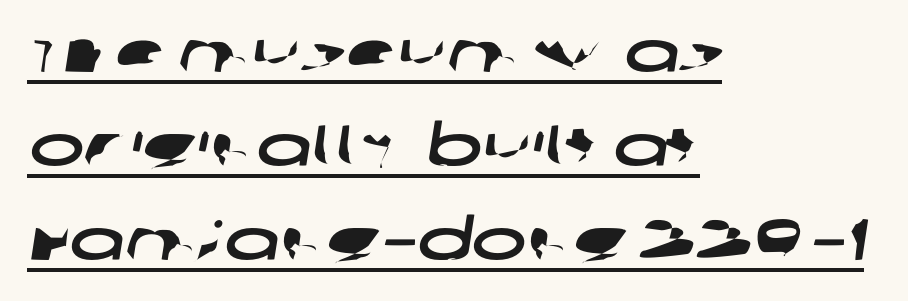
Q: Is the typeface a serif or a sans-serif typeface? A: Sans-serif.
Q: Is the text underlined? A: Yes.
Q: How is the paragraph aligned? A: Left-aligned.
Q: Is the spacing between letters normal or unusually wide? A: Normal.
Q: Is the spacing between lines tight, normal or loose? A: Normal.
Q: Width (condensed, normal, or wide)? A: Wide.
Q: Stroke contrast? A: Low.
Q: x-height? A: Large.
Q: Monospaced? A: No.
